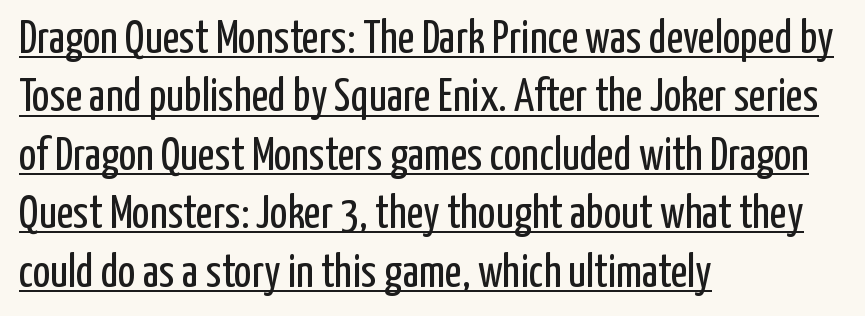
One-word summary of the alignment: left. The leading is moderate, giving the passage an even texture. The words here are underlined. Compared with typical body copy, the letter spacing here is the same. Caption: face not bold, strokes unweighted.
